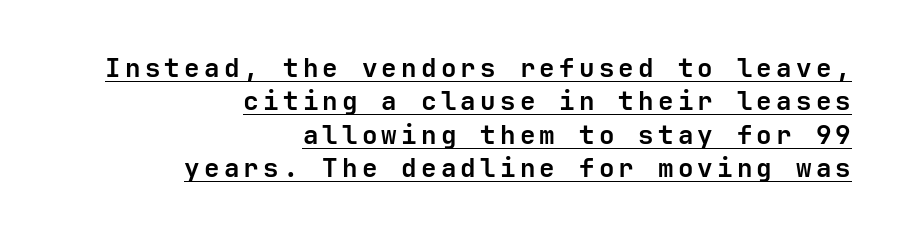
The image shows 26 px bold type, upright; set right-aligned, normal line spacing (1.28x), underlined.
